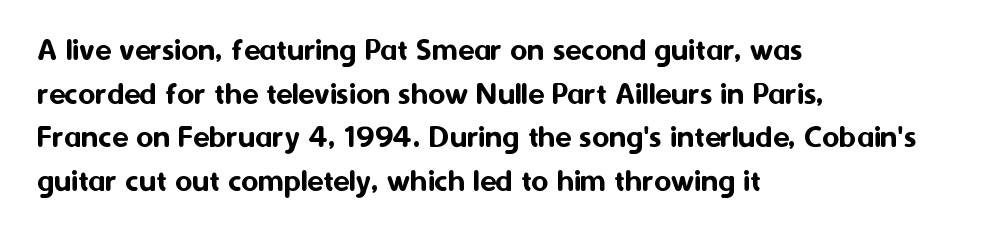
Q: Is the text italic (slanted)? A: No, it is upright.
Q: Is the typeface a serif or a sans-serif typeface? A: Sans-serif.
Q: Is the text underlined? A: No.
Q: How is the paragraph aligned? A: Left-aligned.
Q: Is the spacing between letters normal or unusually wide? A: Normal.
Q: Is the spacing between lines tight, normal or loose? A: Normal.
Q: Width (condensed, normal, or wide)? A: Normal.
Q: Stroke contrast? A: Medium.
Q: x-height? A: Medium.
Q: Monospaced? A: No.
